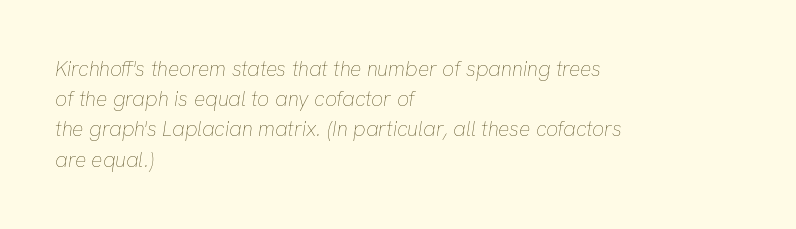
This sample is left-justified, so line endings fall wherever the words run out. Rows of type keep a routine distance in the vertical direction. The letterforms sit shoulder to shoulder at normal distance. Nothing heavy about these letters — not bold at all. Honestly, there is no underline to notice here at all. Yep, that's italic — everything's leaning.
